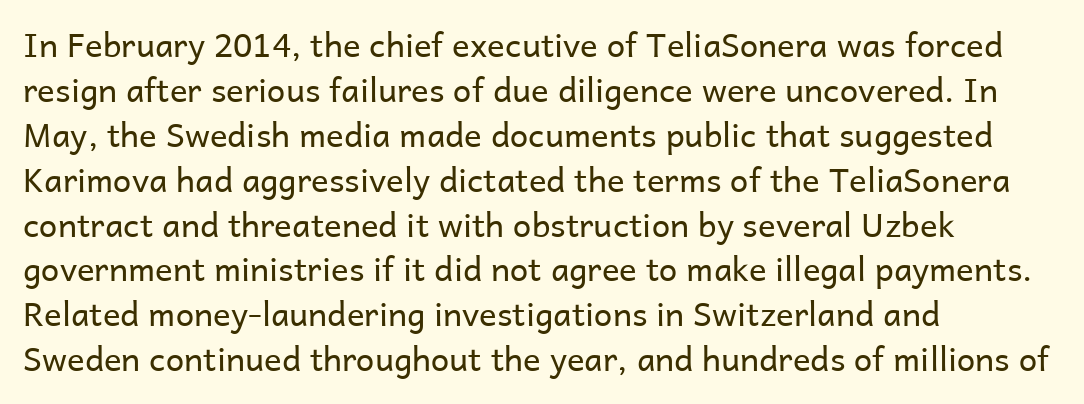
{"serif": "no", "italic": "no", "bold": "no", "weight": "regular", "width": "normal", "stroke_contrast": "low", "x_height": "medium", "monospaced": "no", "underline": "no", "align": "left", "line_spacing": "normal", "line_spacing_ratio": 1.36, "letter_spacing": "normal", "letter_spacing_em": 0.0, "glyph_px": 33}
